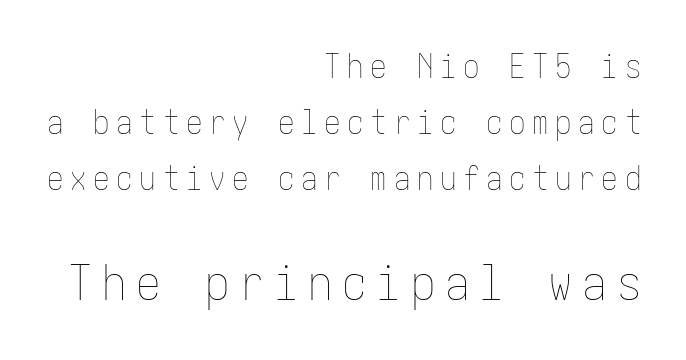
Q: Is the text bold? A: No.
Q: Is the text italic (slanted)? A: No, it is upright.
Q: Is the text underlined? A: No.
Q: How is the paragraph aligned? A: Right-aligned.
Q: Is the spacing between letters normal or unusually wide? A: Unusually wide.
Q: Is the spacing between lines tight, normal or loose? A: Normal.
Q: Which block of text is set in a larger size, the first (top) or the second (bottom)? A: The second (bottom) one.
Q: Width (condensed, normal, or wide)? A: Condensed.
Q: Stroke contrast? A: Low.
Q: x-height? A: Medium.
